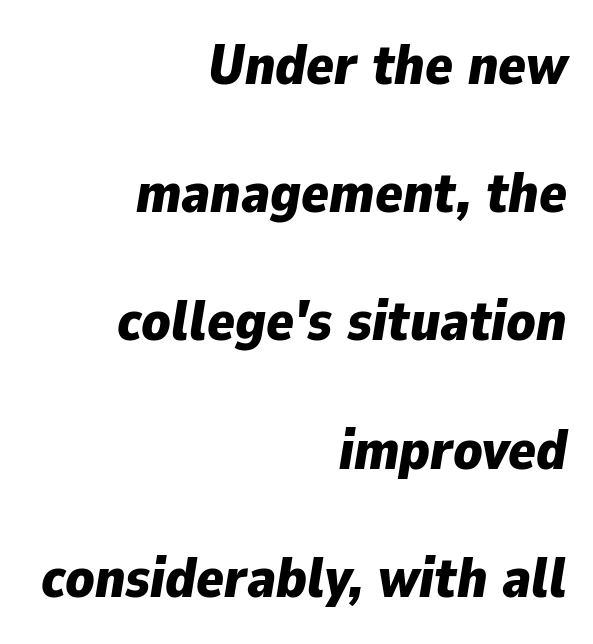
These lines are rendered in a variable-pitch font. Line ends are locked; line starts wander. Quick note: italic. This rendering features lettering with no underline. No extra tracking has been applied to these lines. In terms of weight, the rendering is a true, heavy bold.
